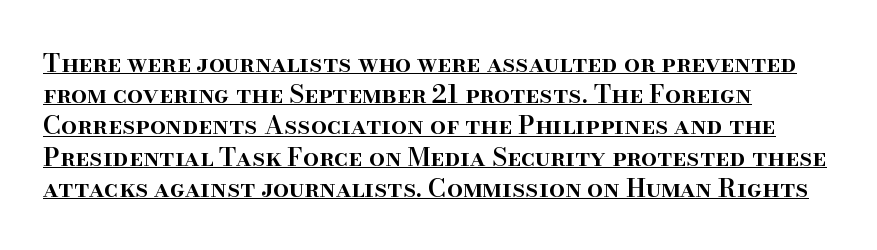
Q: Is the text bold? A: Semi-bold.
Q: Is the text italic (slanted)? A: No, it is upright.
Q: Is the text underlined? A: Yes.
Q: How is the paragraph aligned? A: Left-aligned.
Q: Is the spacing between letters normal or unusually wide? A: Normal.
Q: Is the spacing between lines tight, normal or loose? A: Normal.
